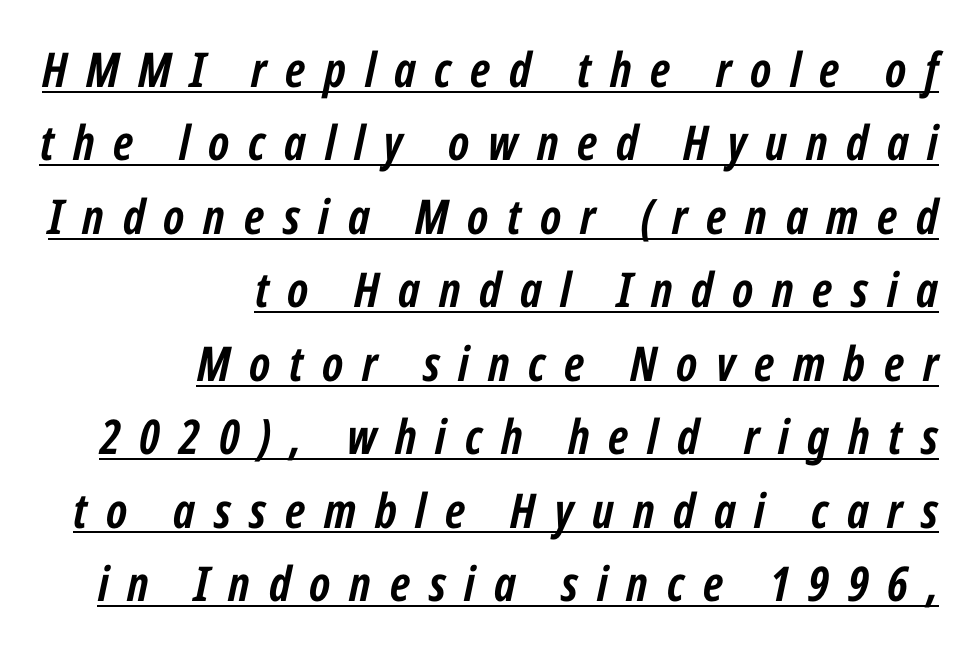
Q: Is the text bold? A: Yes.
Q: Is the text italic (slanted)? A: Yes, it leans right by about 12 degrees.
Q: Is the text underlined? A: Yes.
Q: How is the paragraph aligned? A: Right-aligned.
Q: Is the spacing between letters normal or unusually wide? A: Unusually wide.
Q: Is the spacing between lines tight, normal or loose? A: Normal.
Q: Width (condensed, normal, or wide)? A: Condensed.
Q: Stroke contrast? A: Low.
Q: x-height? A: Medium.
Q: Monospaced? A: No.
